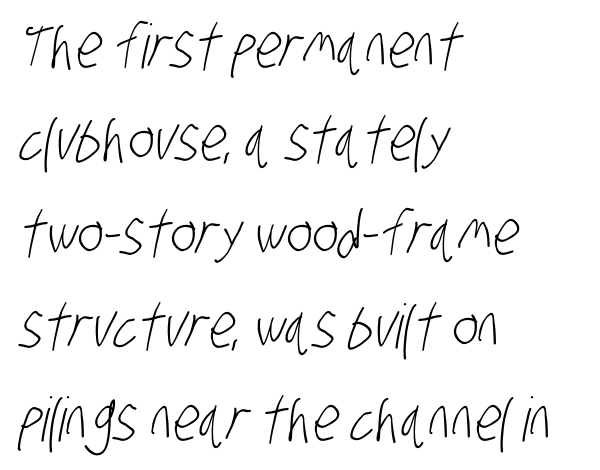
Each stroke keeps to a modest, everyday thickness or less. Standard letterfit; no display-style spreading of the glyphs. Do the characters align in a grid? No, the font is proportional. The space beneath each line is pristine and unruled. The vertical gap from one line to the next is medium.
